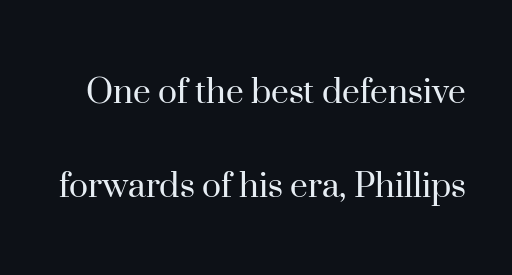
{"serif": "yes", "italic": "no", "bold": "no", "weight": "regular", "width": "normal", "stroke_contrast": "high", "x_height": "small", "monospaced": "no", "underline": "no", "line_spacing": "loose", "line_spacing_ratio": 2.34, "letter_spacing": "normal", "letter_spacing_em": 0.0, "glyph_px": 40}
